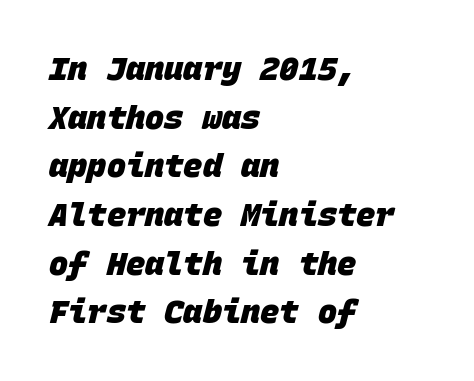
Font category for this specimen: sans-serif. The paragraph has a hard left edge and a soft right edge. You could count columns in this text — the font is strictly monospaced. Look at the tracking — it's just the regular setting, nothing added.
